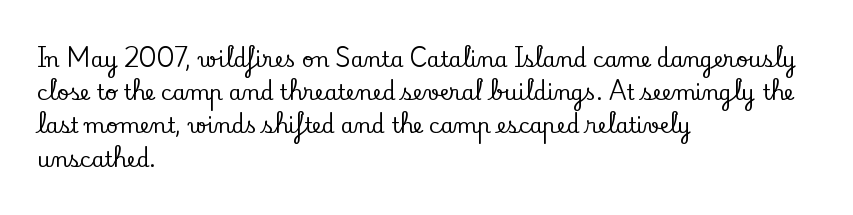
The tracking reads as untouched default to a designer's eye. Anything drawn beneath the words? Only blank space. Leading: standard. The lettering holds an erect, upright posture throughout.
